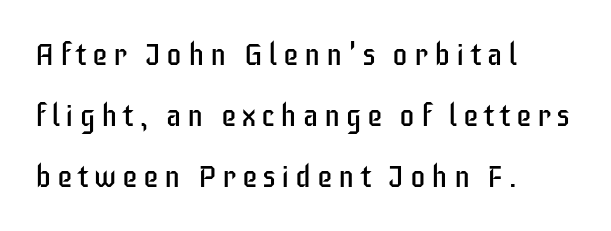
The typesetter chose a ragged-right arrangement here. Anything drawn beneath the words? Only blank space. Check where the strokes stop: nothing finishes them off — pure sans. If you drew a line through each stem, it would be perfectly vertical.
